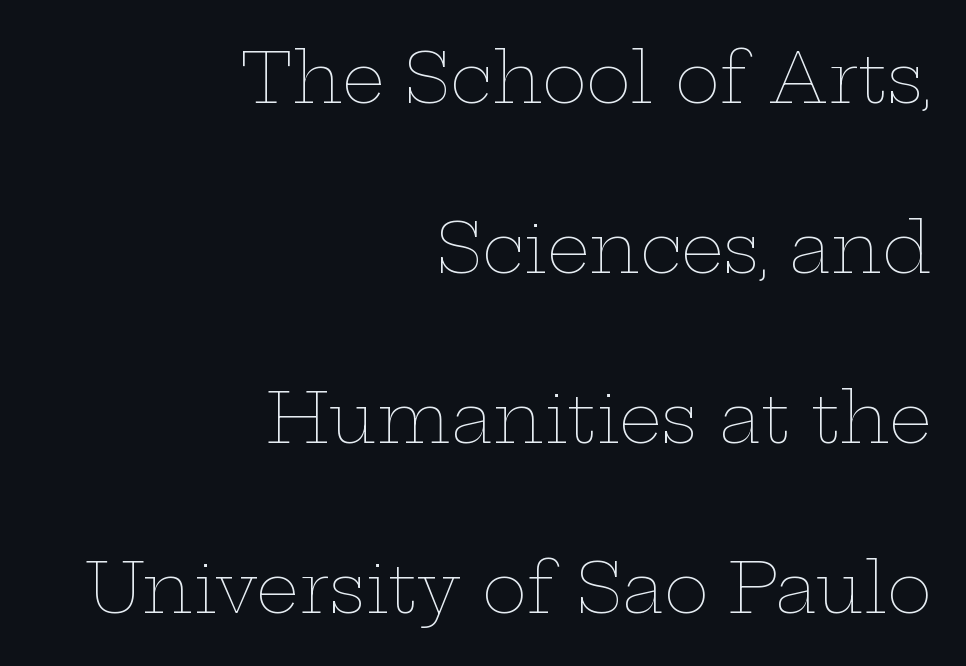
{"italic": "no", "bold": "no", "weight": "thin", "width": "wide", "stroke_contrast": "low", "x_height": "medium", "monospaced": "no", "underline": "no", "align": "right", "line_spacing": "loose", "line_spacing_ratio": 2.5, "letter_spacing": "normal", "letter_spacing_em": 0.0, "glyph_px": 68}
